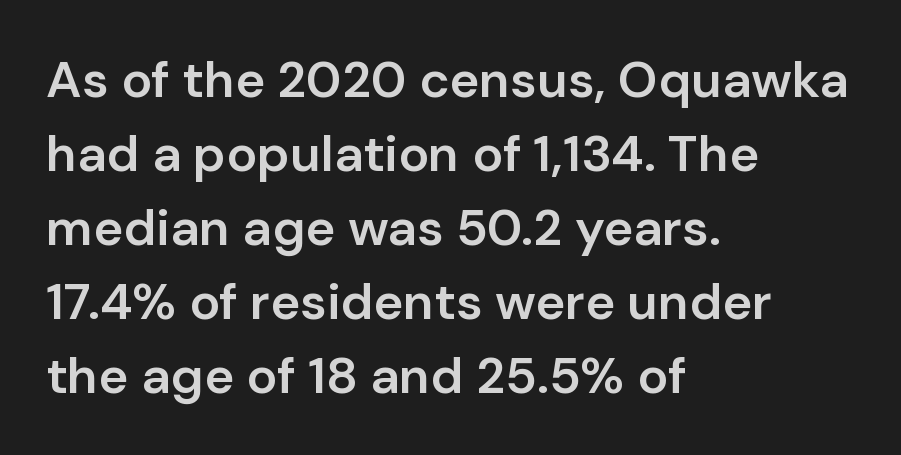
{"serif": "no", "italic": "no", "bold": "semi", "weight": "semibold", "width": "normal", "stroke_contrast": "low", "x_height": "medium", "monospaced": "no", "underline": "no", "align": "left", "line_spacing": "normal", "line_spacing_ratio": 1.45, "letter_spacing": "normal", "letter_spacing_em": 0.0, "glyph_px": 51}
